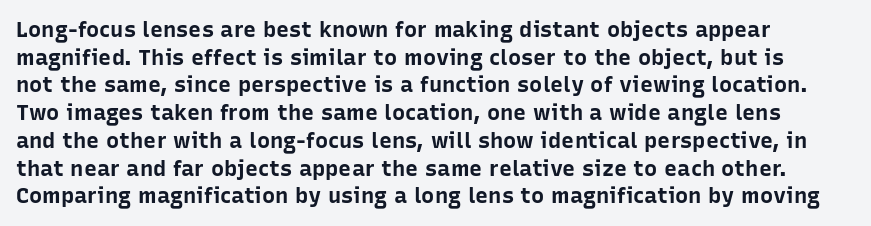
These words are printed bold, with thick strokes throughout. The string is rendered with underlining switched off. What's the leading like? Ordinary, nothing unusual. Tracking value appears to be zero — textbook default spacing. This rendering uses left alignment, leaving the right contour irregular. Every stem runs plumb, perpendicular to the baseline.
